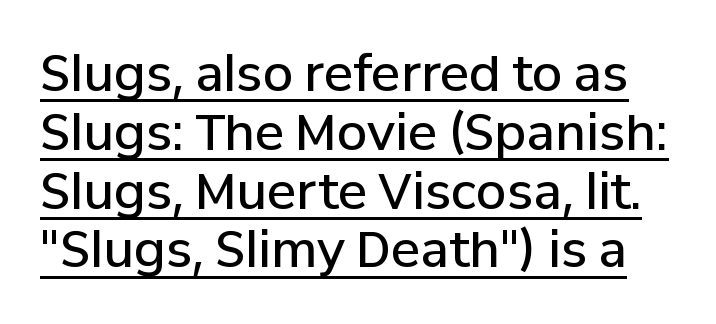
The image shows 49 px semibold sans-serif type, upright; set line spacing 1.2x, normal letter spacing, underlined; low stroke contrast and a medium x-height.
